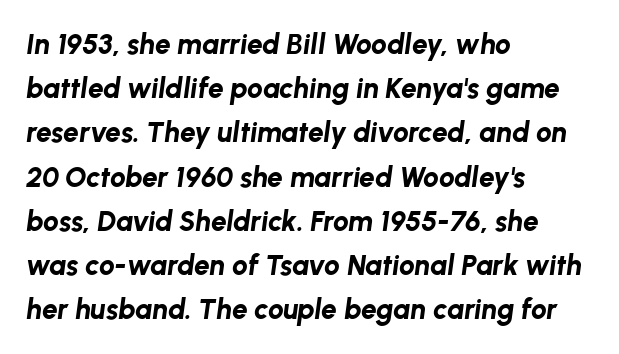
The image shows 28 px bold type, italic (leaning right); set left-aligned, normal line spacing (1.58x), normal letter spacing, not underlined; low stroke contrast and a medium x-height.
